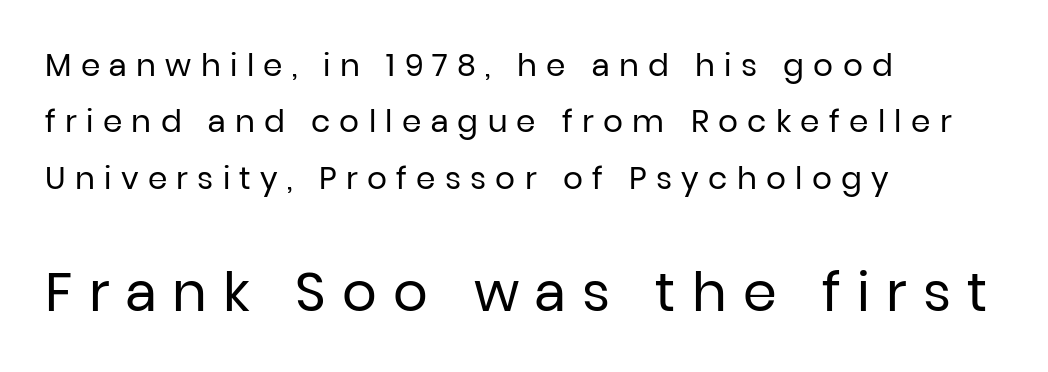
{"serif": "no", "italic": "no", "bold": "no", "weight": "regular", "width": "normal", "stroke_contrast": "low", "x_height": "medium", "monospaced": "no", "underline": "no", "align": "left", "line_spacing_ratio": 1.82, "letter_spacing": "wide", "letter_spacing_em": 0.3, "larger_block": "second", "size_ratio": 1.74, "glyph_px": 54}
